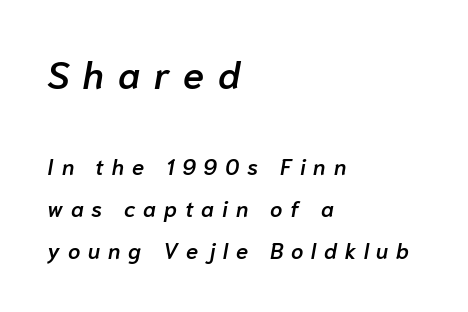
The image shows 38 px semibold type, italic (leaning right); set left-aligned, loose line spacing (1.91x), unusually wide letter spacing (+0.36 em), not underlined; the first (top) block is 1.73x larger; low stroke contrast and a medium x-height.
